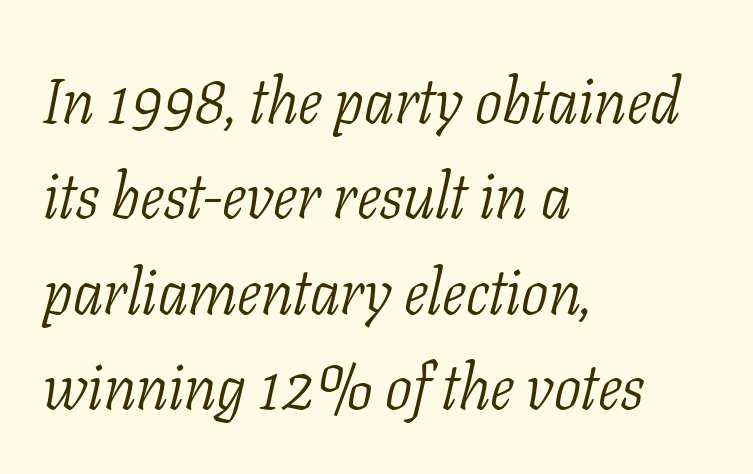
Vertical stems look standard width or narrower in stroke. Left-aligned paragraph, ragged on the right. You could not count columns in this text — the font is proportionally spaced. The space between consecutive lines is moderate. The type is set solid horizontally, with unmodified tracking. In terms of posture, this sample is oblique.
